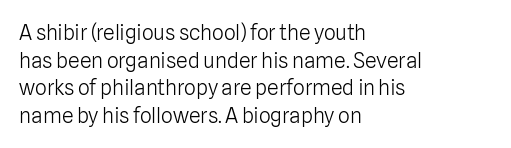
Q: Is the text bold? A: No.
Q: Is the text italic (slanted)? A: No, it is upright.
Q: Is the text underlined? A: No.
Q: How is the paragraph aligned? A: Left-aligned.
Q: Is the spacing between letters normal or unusually wide? A: Normal.
Q: Is the spacing between lines tight, normal or loose? A: Normal.
